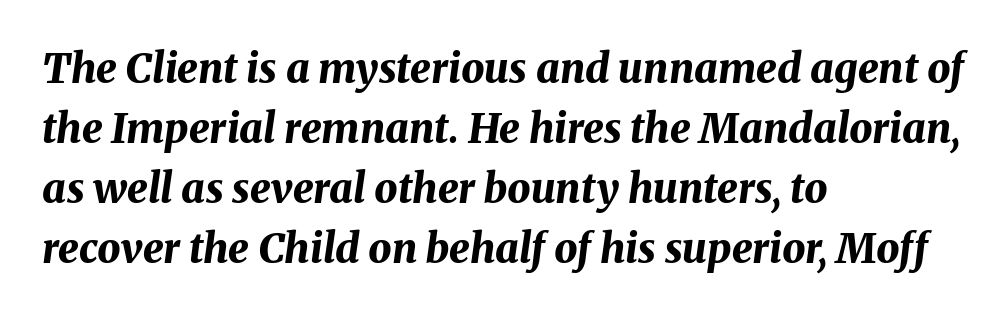
The image shows 41 px bold type, italic (leaning right); set left-aligned, normal line spacing (1.46x), normal letter spacing, not underlined; medium stroke contrast and a medium x-height.
